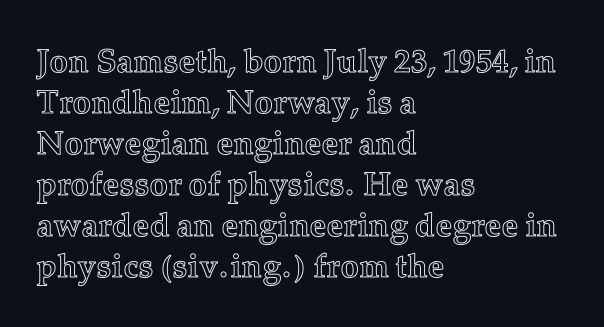
This sample has the flowing, uneven cadence of proportional lettering. Left-aligned paragraph, ragged on the right. Here the glyphs are tracked normally, forming tight word shapes. Rendered with straight, roman letterforms. Words float on clear page, feet unadorned.
